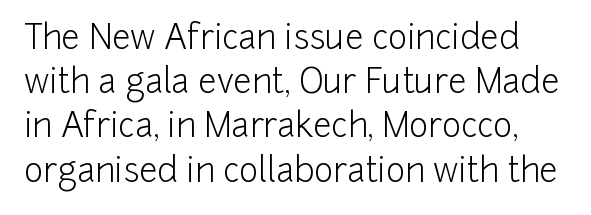
The image shows 33 px light sans-serif type, upright; set normal line spacing (1.34x), normal letter spacing, not underlined; low stroke contrast and a medium x-height.
